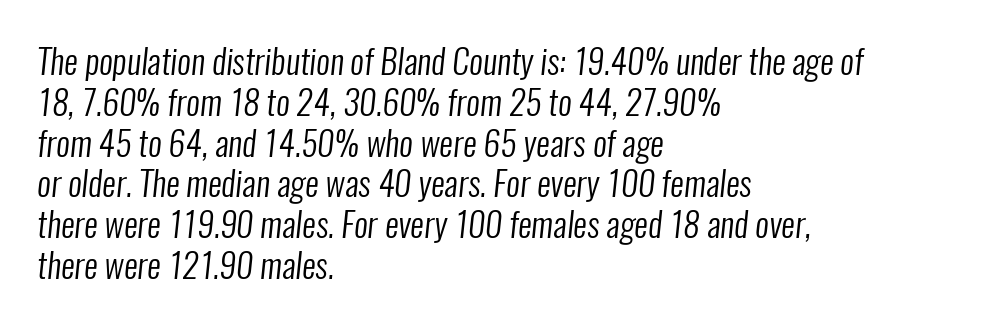
The image shows 34 px regular-weight, condensed sans-serif type; set left-aligned, line spacing 1.2x, normal letter spacing, not underlined; low stroke contrast and a medium x-height.
